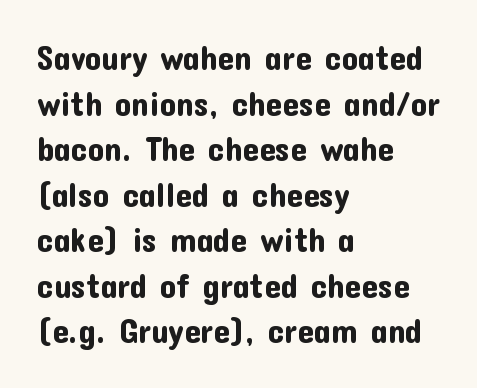
The image shows 33 px sans-serif type, upright; set left-aligned, normal line spacing (1.38x), normal letter spacing, not underlined; low stroke contrast and a medium x-height.
